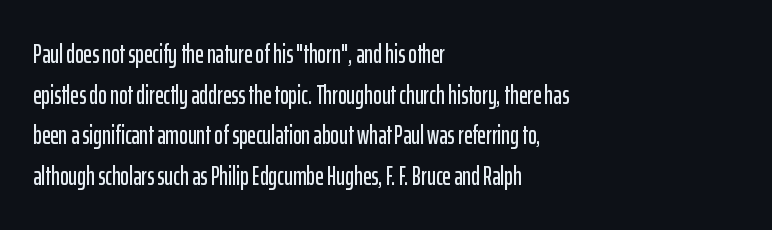
The image shows 26 px text type, upright; set left-aligned, normal line spacing (1.56x), normal letter spacing, not underlined.
